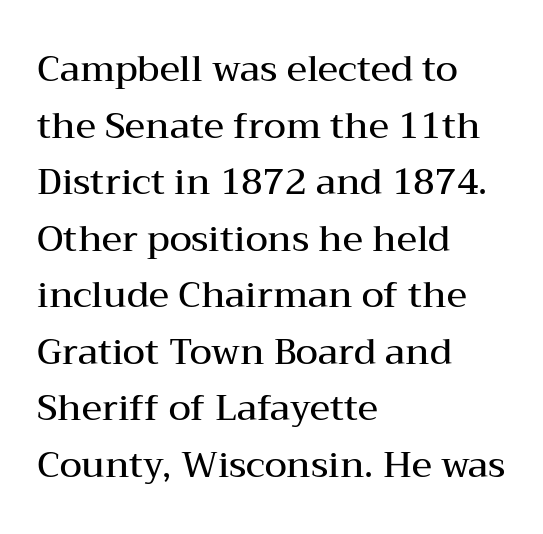
The image shows 36 px semibold, wide serif type, upright; set left-aligned, normal line spacing (1.57x), normal letter spacing, not underlined; medium stroke contrast and a medium x-height.
